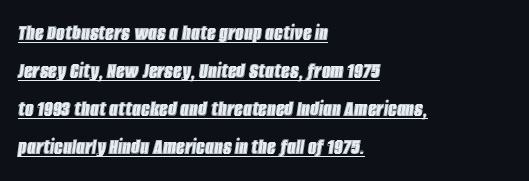
This rendering leaves character spacing at its baseline value. Underlined type. The text carries the slant typical of an italic or oblique font. One-word summary of the alignment: left. The space between consecutive lines is moderate.
